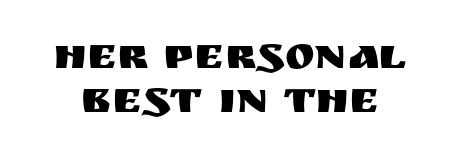
{"serif": "no", "italic": "no", "width": "normal", "stroke_contrast": "medium", "x_height": "large", "monospaced": "no", "underline": "no", "line_spacing": "tight", "line_spacing_ratio": 0.97, "letter_spacing": "normal", "letter_spacing_em": 0.0, "glyph_px": 45}
